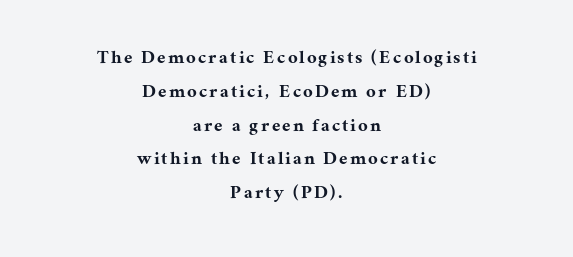
The image shows 21 px text type, upright; set centered, normal line spacing (1.61x), not underlined.
